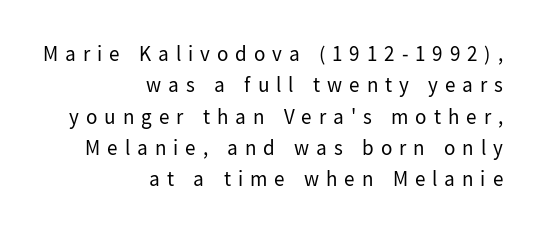
Q: Is the text bold? A: No.
Q: Is the text italic (slanted)? A: No, it is upright.
Q: Is the text underlined? A: No.
Q: How is the paragraph aligned? A: Right-aligned.
Q: Is the spacing between letters normal or unusually wide? A: Unusually wide.
Q: Is the spacing between lines tight, normal or loose? A: Normal.
